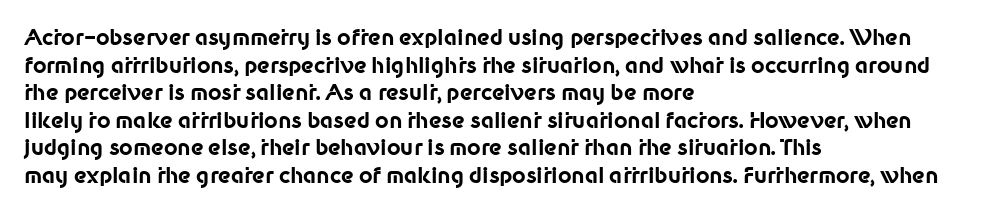
The image shows 21 px bold type, upright; set left-aligned, normal line spacing (1.31x), normal letter spacing, not underlined.
